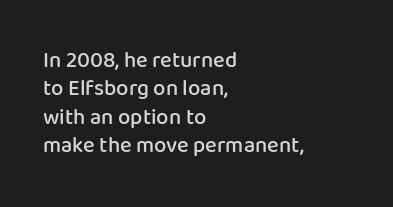
The image shows 22 px text type, upright; set left-aligned, normal line spacing (1.29x), normal letter spacing, not underlined.
